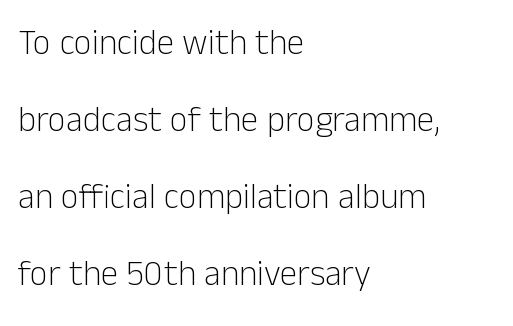
The image shows 35 px light sans-serif type, upright; set left-aligned, loose line spacing (2.2x), normal letter spacing, not underlined; low stroke contrast and a medium x-height.
